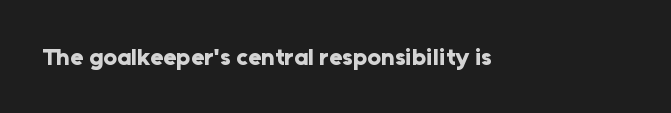
{"italic": "no", "bold": "yes", "underline": "no", "letter_spacing": "normal", "letter_spacing_em": 0.0, "glyph_px": 24}
